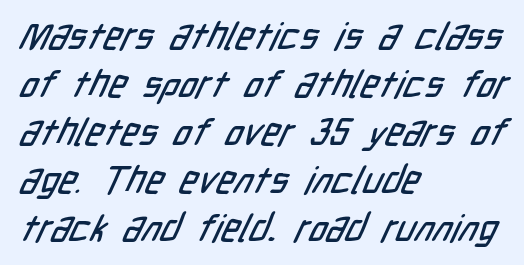
Q: Is the typeface a serif or a sans-serif typeface? A: Sans-serif.
Q: Is the text underlined? A: No.
Q: How is the paragraph aligned? A: Left-aligned.
Q: Is the spacing between letters normal or unusually wide? A: Normal.
Q: Is the spacing between lines tight, normal or loose? A: Normal.
Q: Width (condensed, normal, or wide)? A: Condensed.
Q: Stroke contrast? A: Low.
Q: x-height? A: Medium.
Q: Monospaced? A: No.
